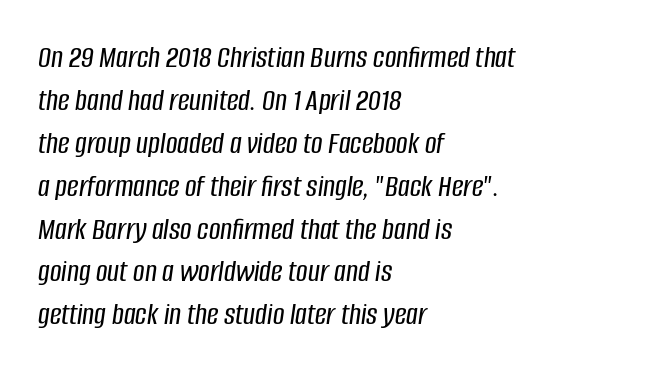
Q: Is the text italic (slanted)? A: Yes, it leans right by about 8 degrees.
Q: Is the text underlined? A: No.
Q: How is the paragraph aligned? A: Left-aligned.
Q: Is the spacing between letters normal or unusually wide? A: Normal.
Q: Is the spacing between lines tight, normal or loose? A: Normal.
Q: Width (condensed, normal, or wide)? A: Condensed.
Q: Stroke contrast? A: Low.
Q: x-height? A: Large.
Q: Monospaced? A: No.
